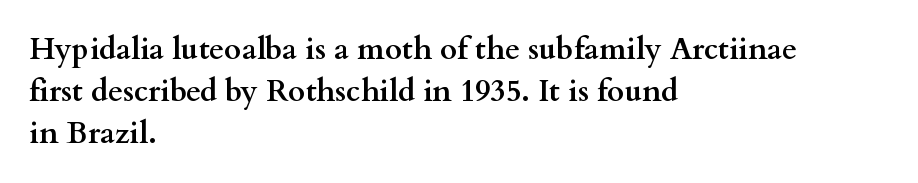
Q: Is the text bold? A: Yes.
Q: Is the text italic (slanted)? A: No, it is upright.
Q: Is the typeface a serif or a sans-serif typeface? A: Serif.
Q: Is the text underlined? A: No.
Q: How is the paragraph aligned? A: Left-aligned.
Q: Is the spacing between letters normal or unusually wide? A: Normal.
Q: Is the spacing between lines tight, normal or loose? A: Normal.
Q: Width (condensed, normal, or wide)? A: Wide.
Q: Stroke contrast? A: Medium.
Q: x-height? A: Small.
Q: Monospaced? A: No.
